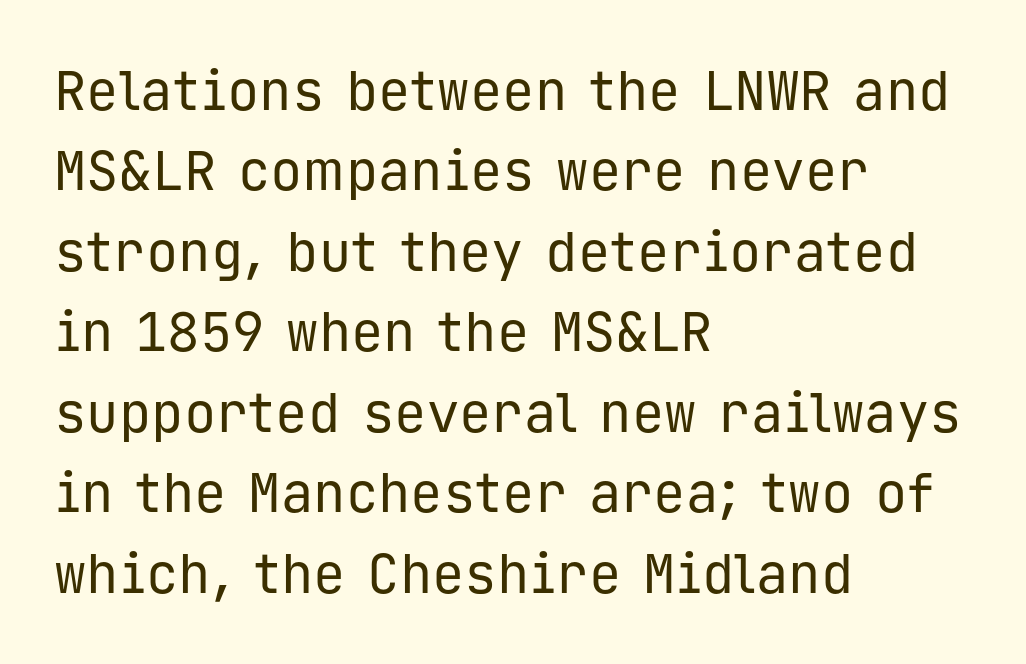
The specimen omits any rule beneath the text block's lines. The font is comparable to plain body text, perhaps lighter. Line beginnings align vertically; line endings do not. Monospaced: the letters line up in strict vertical columns. This is the regular roman posture of the typeface.
